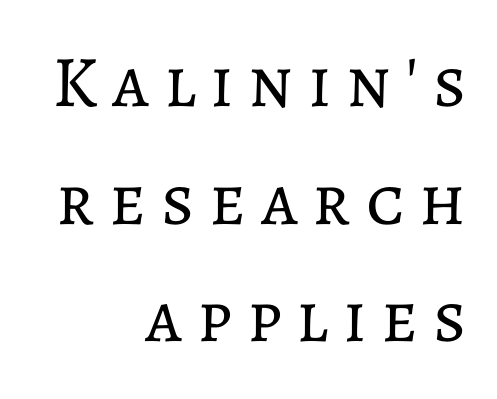
Q: Is the text bold? A: No.
Q: Is the text italic (slanted)? A: No, it is upright.
Q: Is the text underlined? A: No.
Q: How is the paragraph aligned? A: Right-aligned.
Q: Is the spacing between letters normal or unusually wide? A: Unusually wide.
Q: Is the spacing between lines tight, normal or loose? A: Normal.
Q: Width (condensed, normal, or wide)? A: Normal.
Q: Stroke contrast? A: Low.
Q: x-height? A: Medium.
Q: Monospaced? A: No.
